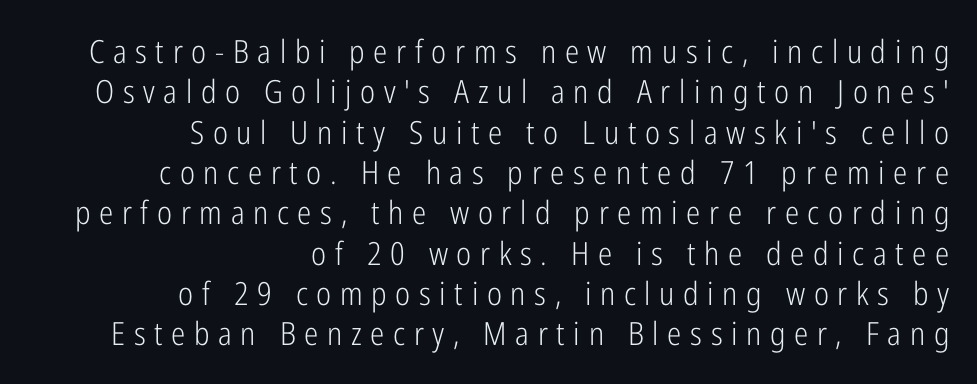
Q: Is the text bold? A: No.
Q: Is the text italic (slanted)? A: No, it is upright.
Q: Is the typeface a serif or a sans-serif typeface? A: Sans-serif.
Q: Is the text underlined? A: No.
Q: How is the paragraph aligned? A: Right-aligned.
Q: Is the spacing between letters normal or unusually wide? A: Unusually wide.
Q: Is the spacing between lines tight, normal or loose? A: Normal.
Q: Width (condensed, normal, or wide)? A: Condensed.
Q: Stroke contrast? A: Low.
Q: x-height? A: Medium.
Q: Monospaced? A: No.
